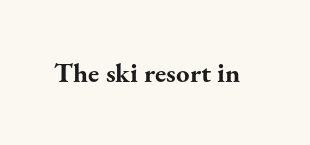
What stands out about the letter spacing? Nothing — it is the standard amount. No italicization has been applied; the sample stays upright. The gap between lines stays unmarked. Thick stems and heavy bowls — unmistakably bold.
